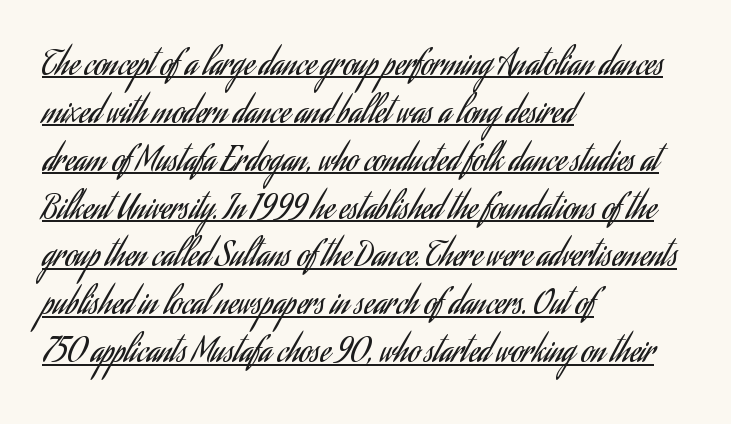
The face used here is a sans, in the tradition of grotesques and geometrics. Tracking value appears to be zero — textbook default spacing. The letterforms sit at book weight or below. Underlined type. Horizontal bands of white between lines are of average thickness. Note the varied advance widths — an 'i' is clearly narrower than an 'm'.
